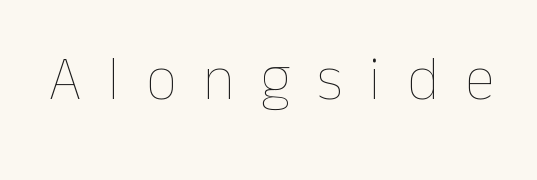
The image shows 62 px thin type, upright; set unusually wide letter spacing (+0.42 em), not underlined; low stroke contrast and a medium x-height.
